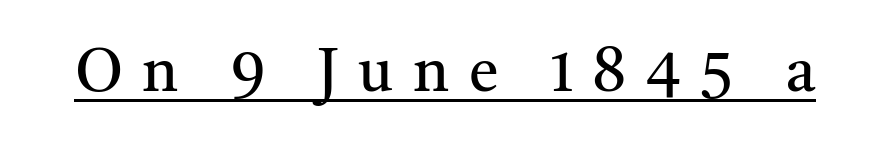
{"serif": "yes", "italic": "no", "bold": "no", "weight": "regular", "width": "normal", "stroke_contrast": "medium", "x_height": "medium", "monospaced": "no", "underline": "yes", "letter_spacing": "wide", "letter_spacing_em": 0.33, "glyph_px": 60}
